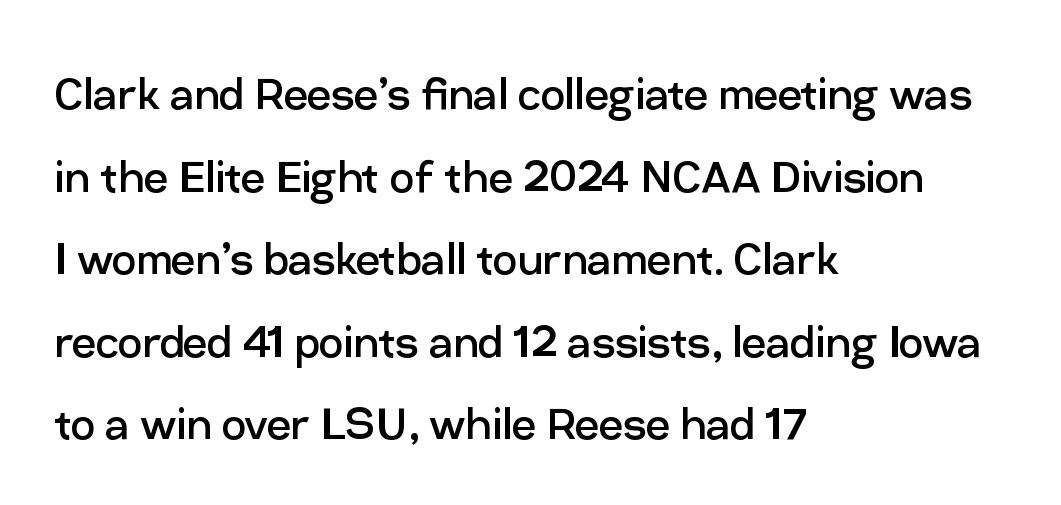
Looks like regular typesetting: each glyph gets only the width it needs. The rendering anchors every line to the left-hand side. Each word holds together tightly as a unit, with standard inter-letter gaps. Serifs: no, the terminals of the letterforms are clean.
